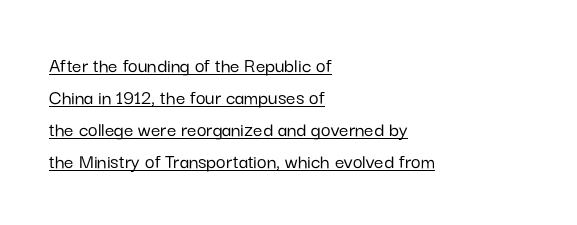
Q: Is the text italic (slanted)? A: No, it is upright.
Q: Is the text underlined? A: Yes.
Q: How is the paragraph aligned? A: Left-aligned.
Q: Is the spacing between letters normal or unusually wide? A: Normal.
Q: Is the spacing between lines tight, normal or loose? A: Normal.
